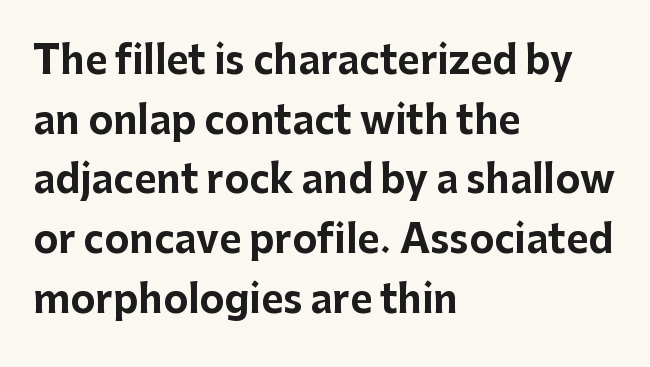
{"serif": "no", "italic": "no", "bold": "yes", "weight": "bold", "width": "normal", "stroke_contrast": "low", "x_height": "medium", "monospaced": "no", "underline": "no", "align": "left", "line_spacing": "normal", "line_spacing_ratio": 1.57, "letter_spacing": "normal", "letter_spacing_em": 0.0, "glyph_px": 38}
